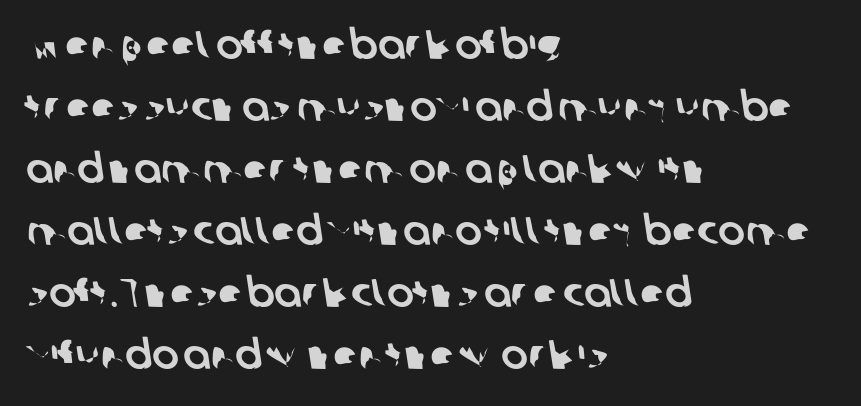
{"serif": "no", "width": "normal", "stroke_contrast": "low", "x_height": "medium", "monospaced": "no", "underline": "no", "align": "left", "line_spacing": "normal", "line_spacing_ratio": 1.55, "letter_spacing": "normal", "letter_spacing_em": 0.0, "glyph_px": 40}
